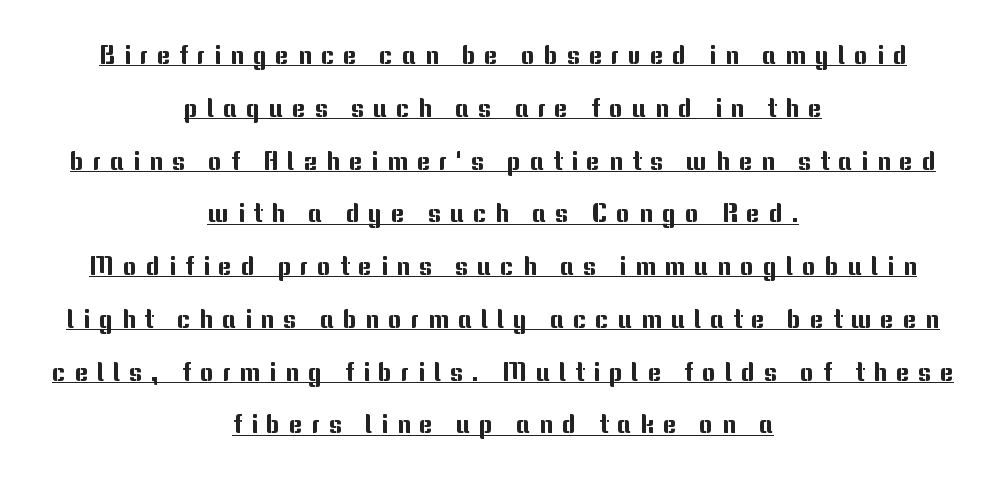
The image shows 26 px text type, upright; set centered, loose line spacing (2.03x), unusually wide letter spacing (+0.34 em), underlined.
